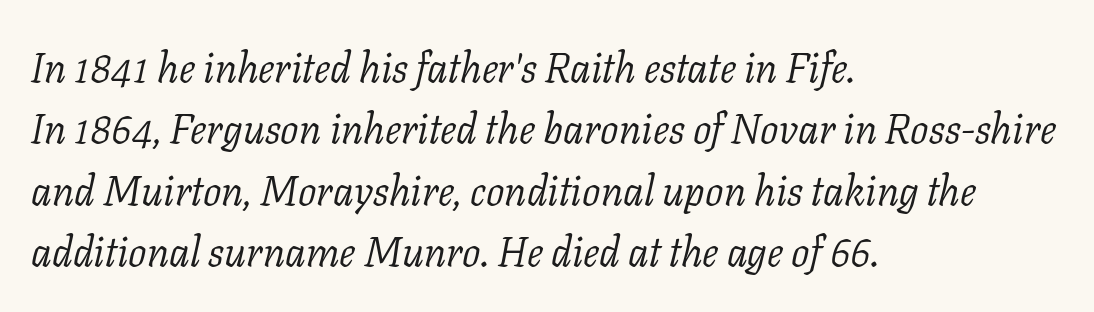
Q: Is the text bold? A: No.
Q: Is the text italic (slanted)? A: Yes, it leans right by about 11 degrees.
Q: Is the typeface a serif or a sans-serif typeface? A: Serif.
Q: Is the text underlined? A: No.
Q: How is the paragraph aligned? A: Left-aligned.
Q: Is the spacing between letters normal or unusually wide? A: Normal.
Q: Is the spacing between lines tight, normal or loose? A: Normal.
Q: Width (condensed, normal, or wide)? A: Normal.
Q: Stroke contrast? A: Low.
Q: x-height? A: Medium.
Q: Monospaced? A: No.
